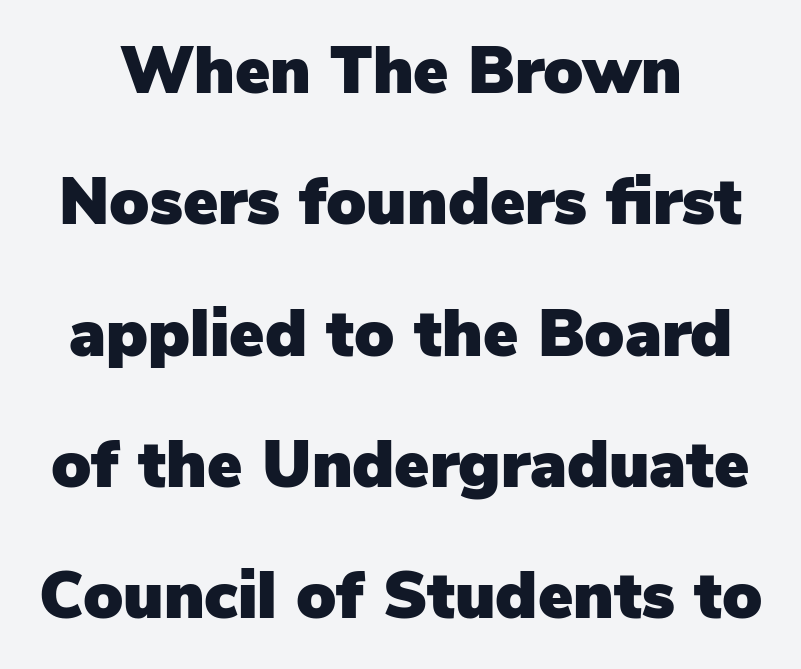
Does the type have serifs? No, each stem ends abruptly. Bare-footed words on every line. Notice the wide empty band between every row — that's loose leading. What stands out about the letter spacing? Nothing — it is the standard amount. Each letter keeps its own natural width here, so spacing adapts to shape.
